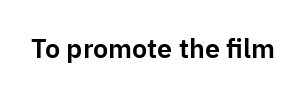
{"italic": "no", "underline": "no", "letter_spacing": "normal", "letter_spacing_em": 0.0, "glyph_px": 27}
